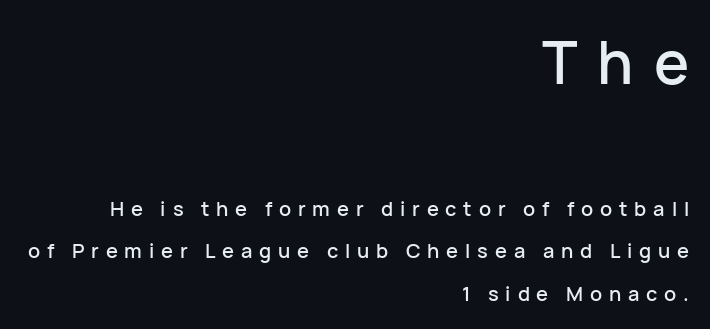
Q: Is the text italic (slanted)? A: No, it is upright.
Q: Is the typeface a serif or a sans-serif typeface? A: Sans-serif.
Q: Is the text underlined? A: No.
Q: How is the paragraph aligned? A: Right-aligned.
Q: Is the spacing between letters normal or unusually wide? A: Unusually wide.
Q: Is the spacing between lines tight, normal or loose? A: Loose.
Q: Which block of text is set in a larger size, the first (top) or the second (bottom)? A: The first (top) one.
Q: Width (condensed, normal, or wide)? A: Normal.
Q: Stroke contrast? A: Low.
Q: x-height? A: Medium.
Q: Monospaced? A: No.
